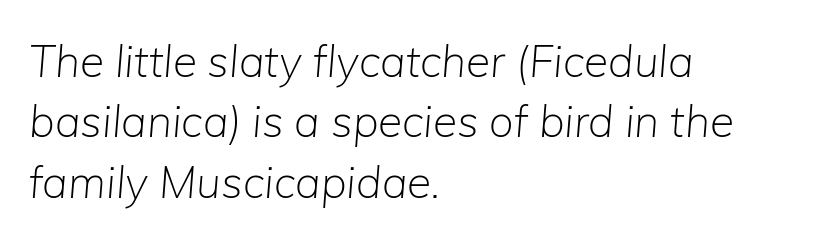
These lines sit exactly where default settings would place them. Descender tails drop into unmarked territory. Short note: letters normally spaced. When letters slant like this, we call the style italic. Vertical stems look standard width or narrower in stroke.
